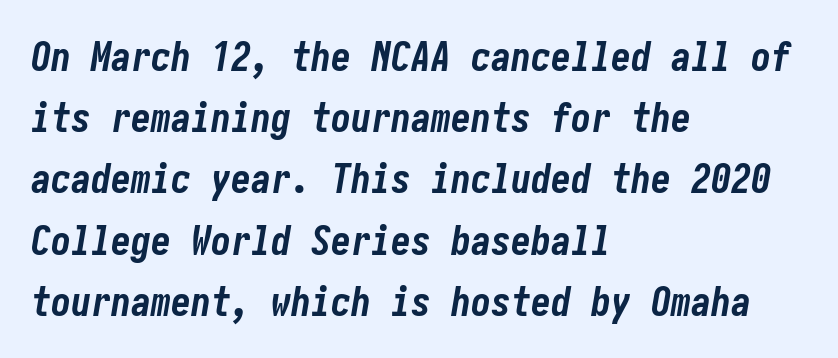
{"italic": "yes", "lean": "right", "slant_degrees": 10, "bold": "yes", "weight": "bold", "width": "condensed", "stroke_contrast": "low", "x_height": "medium", "underline": "no", "align": "left", "line_spacing": "normal", "line_spacing_ratio": 1.53, "letter_spacing": "normal", "letter_spacing_em": 0.0, "glyph_px": 40}
